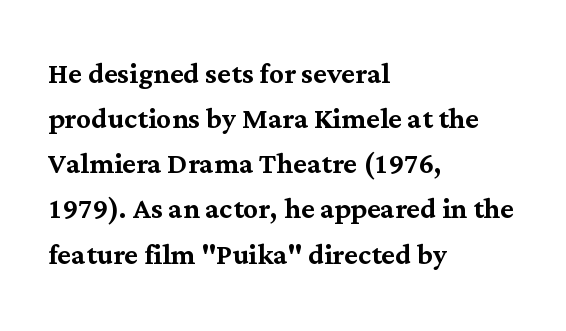
{"serif": "yes", "italic": "no", "width": "normal", "stroke_contrast": "medium", "x_height": "medium", "monospaced": "no", "underline": "no", "align": "left", "line_spacing_ratio": 1.22, "letter_spacing": "normal", "letter_spacing_em": 0.0, "glyph_px": 37}
